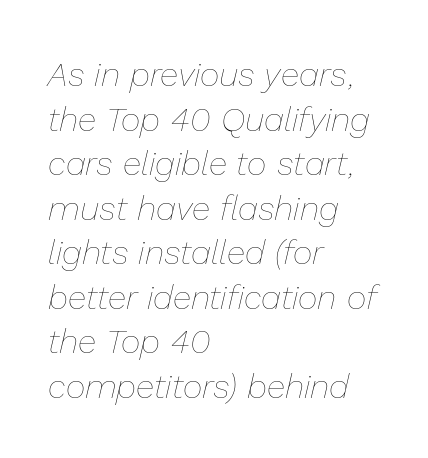
Q: Is the text bold? A: No.
Q: Is the text italic (slanted)? A: Yes, it leans right by about 13 degrees.
Q: Is the text underlined? A: No.
Q: How is the paragraph aligned? A: Left-aligned.
Q: Is the spacing between letters normal or unusually wide? A: Normal.
Q: Is the spacing between lines tight, normal or loose? A: Normal.
Q: Width (condensed, normal, or wide)? A: Normal.
Q: Stroke contrast? A: Low.
Q: x-height? A: Medium.
Q: Monospaced? A: No.
